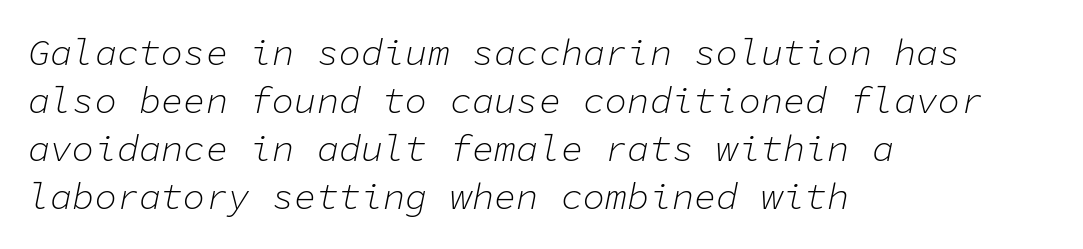
{"italic": "yes", "lean": "right", "slant_degrees": 11, "bold": "no", "weight": "light", "width": "normal", "stroke_contrast": "low", "x_height": "medium", "monospaced": "yes", "underline": "no", "align": "left", "line_spacing": "normal", "line_spacing_ratio": 1.3, "letter_spacing": "normal", "letter_spacing_em": 0.0, "glyph_px": 37}
